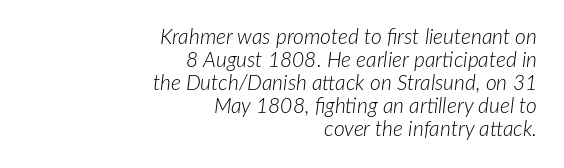
{"italic": "yes", "lean": "right", "slant_degrees": 7, "bold": "no", "underline": "no", "align": "right", "line_spacing": "tight", "line_spacing_ratio": 1.09, "letter_spacing": "normal", "letter_spacing_em": 0.0, "glyph_px": 21}
